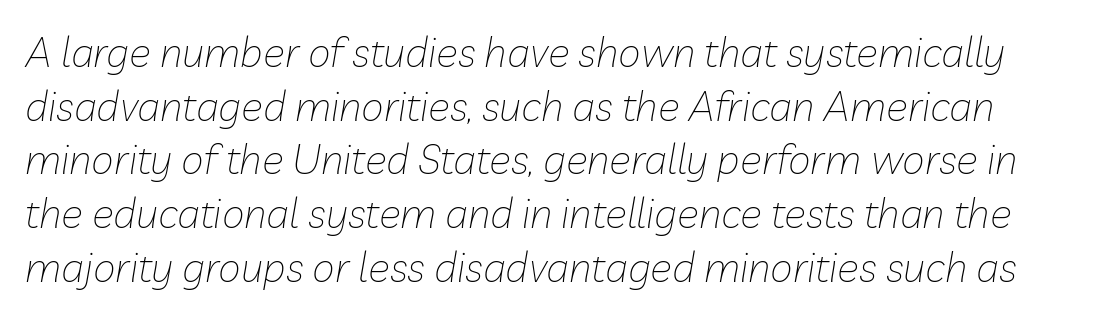
Q: Is the text bold? A: No.
Q: Is the text italic (slanted)? A: Yes, it leans right by about 10 degrees.
Q: Is the text underlined? A: No.
Q: Is the spacing between letters normal or unusually wide? A: Normal.
Q: Is the spacing between lines tight, normal or loose? A: Normal.
Q: Width (condensed, normal, or wide)? A: Normal.
Q: Stroke contrast? A: Low.
Q: x-height? A: Medium.
Q: Monospaced? A: No.
